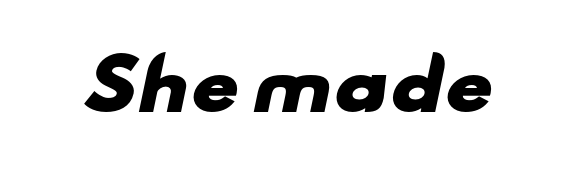
Font category for this specimen: sans-serif. The glyphs are unaccompanied by any horizontal stroke below them. The horizontal fit of the characters is conventional and even. Stroke thickness is high; the sample reads as a true bold. These lines are rendered in a variable-pitch font.
